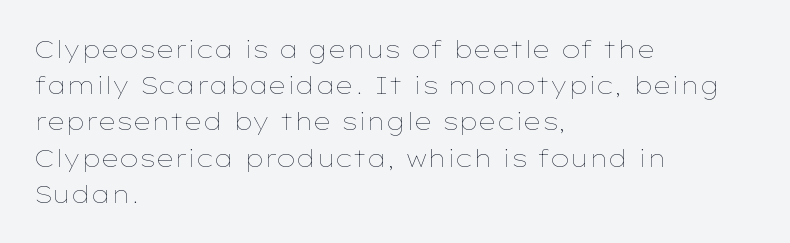
The image shows 24 px text type, upright; set left-aligned, normal line spacing (1.51x), normal letter spacing, not underlined.
